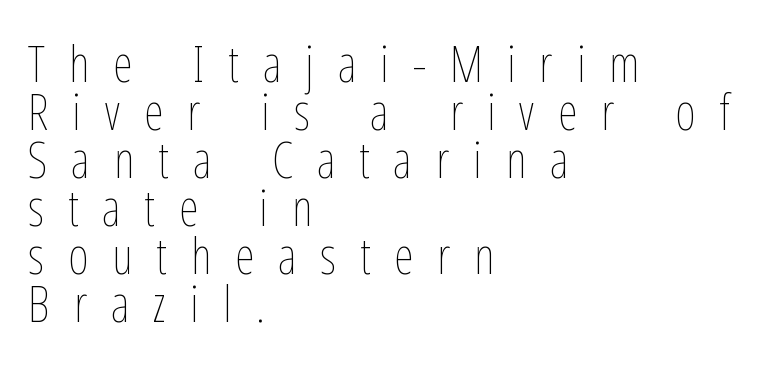
A typesetter would mark this as roman, not italic. Baseline-to-baseline distance is barely more than the letter height. Short and long lines alike share a common starting point at left. The tracking reads as deliberately expanded to a designer's eye. The string is rendered with underlining switched off. Is this a fixed-width face? No — the glyphs have proportional, varying widths.
